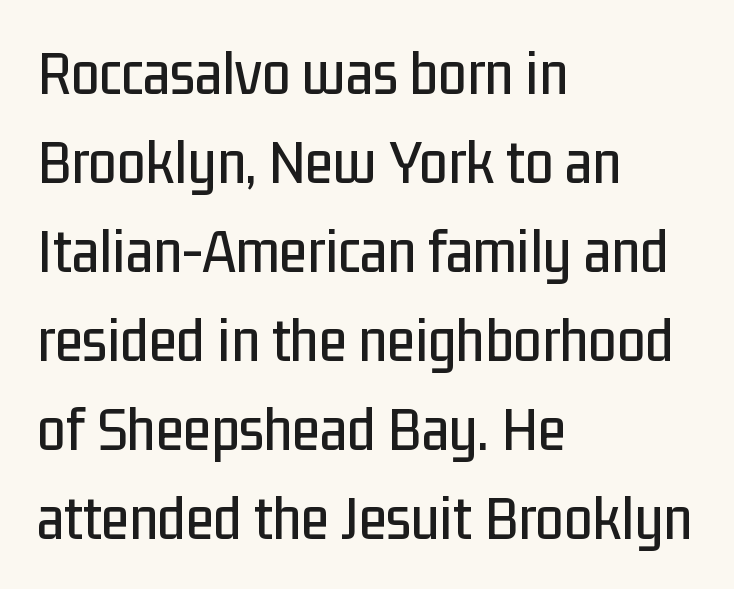
Q: Is the text italic (slanted)? A: No, it is upright.
Q: Is the typeface a serif or a sans-serif typeface? A: Sans-serif.
Q: Is the text underlined? A: No.
Q: How is the paragraph aligned? A: Left-aligned.
Q: Is the spacing between letters normal or unusually wide? A: Normal.
Q: Is the spacing between lines tight, normal or loose? A: Normal.
Q: Width (condensed, normal, or wide)? A: Condensed.
Q: Stroke contrast? A: Low.
Q: x-height? A: Medium.
Q: Monospaced? A: No.
